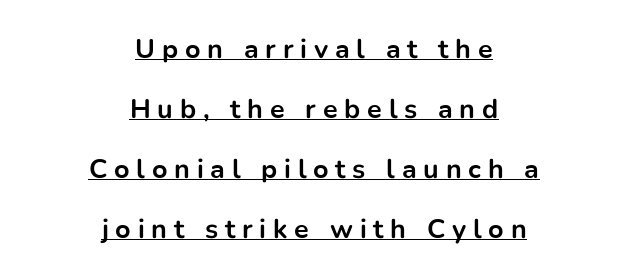
Q: Is the text bold? A: Yes.
Q: Is the text italic (slanted)? A: No, it is upright.
Q: Is the text underlined? A: Yes.
Q: How is the paragraph aligned? A: Centered.
Q: Is the spacing between letters normal or unusually wide? A: Unusually wide.
Q: Is the spacing between lines tight, normal or loose? A: Loose.
